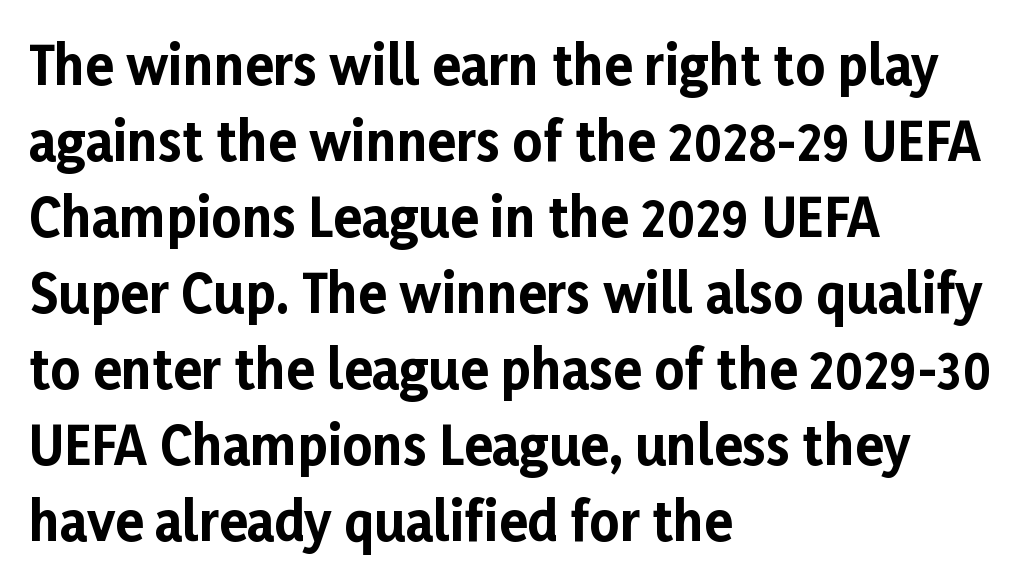
Underline: absent. Is this a fixed-width face? No — the glyphs have proportional, varying widths. Short note: letters normally spaced. Heavy, bold letterforms. The letters stand upright; this is a roman face.
